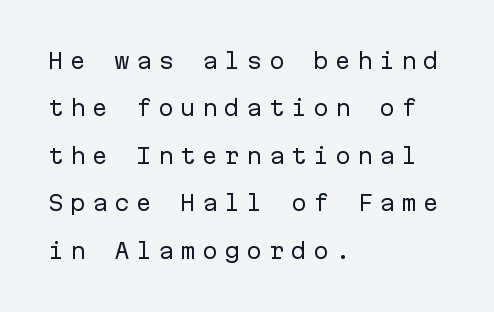
The image shows 21 px text type, upright; set left-aligned, loose line spacing (2.26x), unusually wide letter spacing (+0.3 em), not underlined.
